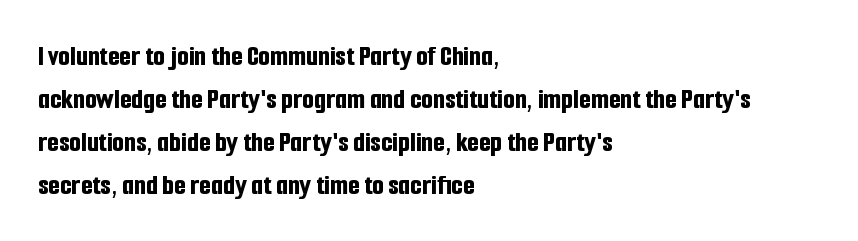
{"serif": "no", "italic": "no", "bold": "yes", "weight": "bold", "width": "condensed", "stroke_contrast": "low", "x_height": "medium", "monospaced": "no", "underline": "no", "align": "left", "line_spacing": "normal", "line_spacing_ratio": 1.43, "letter_spacing": "normal", "letter_spacing_em": 0.0, "glyph_px": 30}
